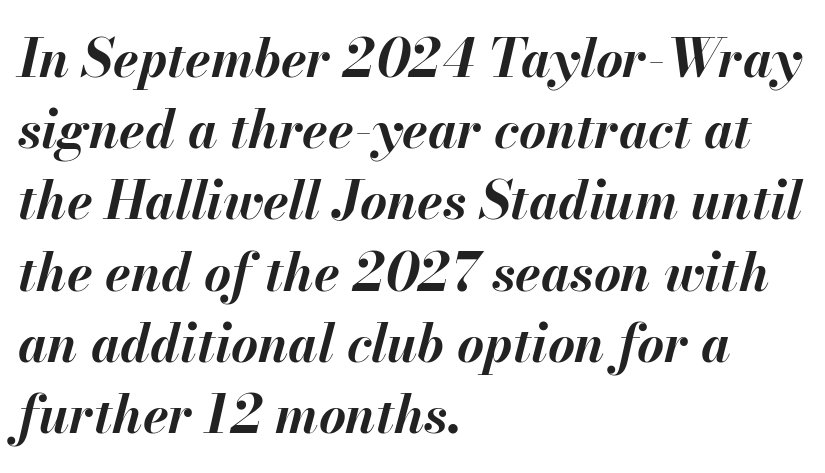
The image shows 52 px bold type, italic (leaning right); set left-aligned, normal line spacing (1.37x), normal letter spacing, not underlined; medium stroke contrast and a small x-height.
